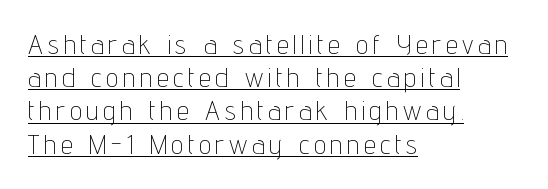
Q: Is the text bold? A: No.
Q: Is the text italic (slanted)? A: No, it is upright.
Q: Is the text underlined? A: Yes.
Q: How is the paragraph aligned? A: Left-aligned.
